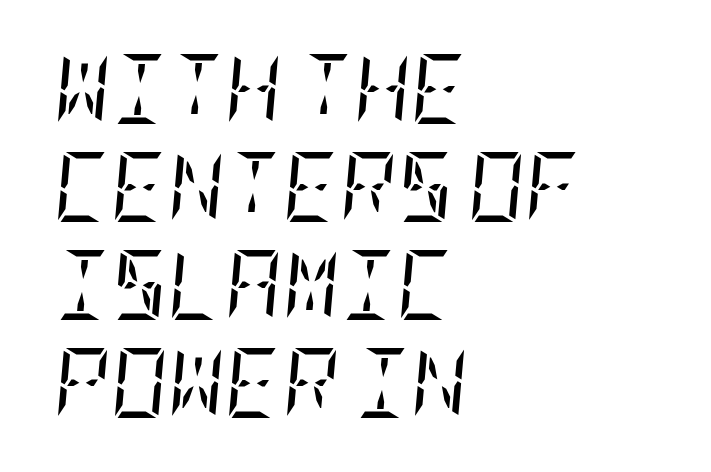
The image shows 70 px regular-weight, condensed serif type, italic (leaning right); set left-aligned, normal line spacing (1.4x), normal letter spacing, not underlined; low stroke contrast and a large x-height.
